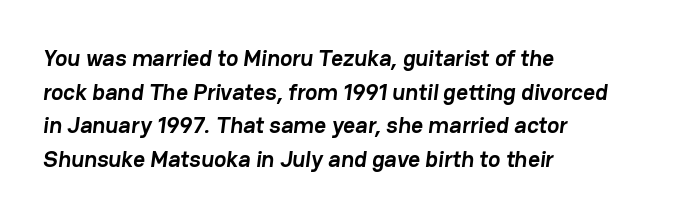
The vertical gap from one line to the next is medium. You could call the tracking neutral — neither tight nor loose. Its strokes are broad and dark, the hallmark of bold type. Only glyphs here, with clear space below each row.
